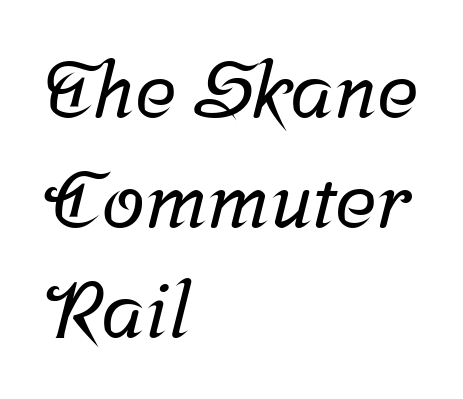
{"width": "normal", "stroke_contrast": "low", "x_height": "medium", "monospaced": "no", "underline": "no", "align": "left", "line_spacing": "normal", "line_spacing_ratio": 1.41, "letter_spacing": "normal", "letter_spacing_em": 0.0, "glyph_px": 78}
